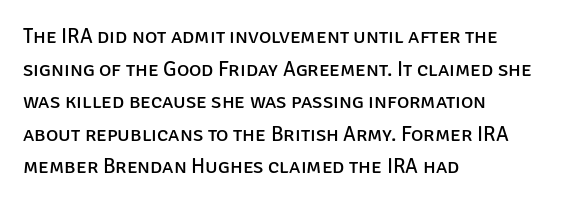
{"italic": "no", "bold": "no", "underline": "no", "align": "left", "line_spacing": "normal", "line_spacing_ratio": 1.55, "letter_spacing": "normal", "letter_spacing_em": 0.0, "glyph_px": 21}
